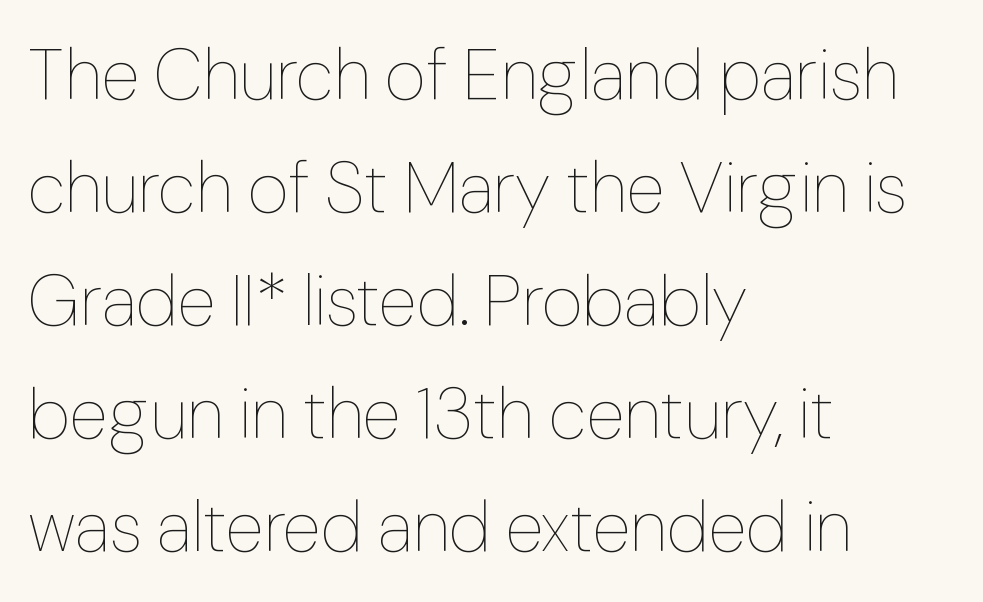
{"italic": "no", "bold": "no", "weight": "thin", "width": "normal", "stroke_contrast": "low", "x_height": "medium", "monospaced": "no", "underline": "no", "align": "left", "line_spacing": "normal", "line_spacing_ratio": 1.59, "letter_spacing": "normal", "letter_spacing_em": 0.0, "glyph_px": 71}
